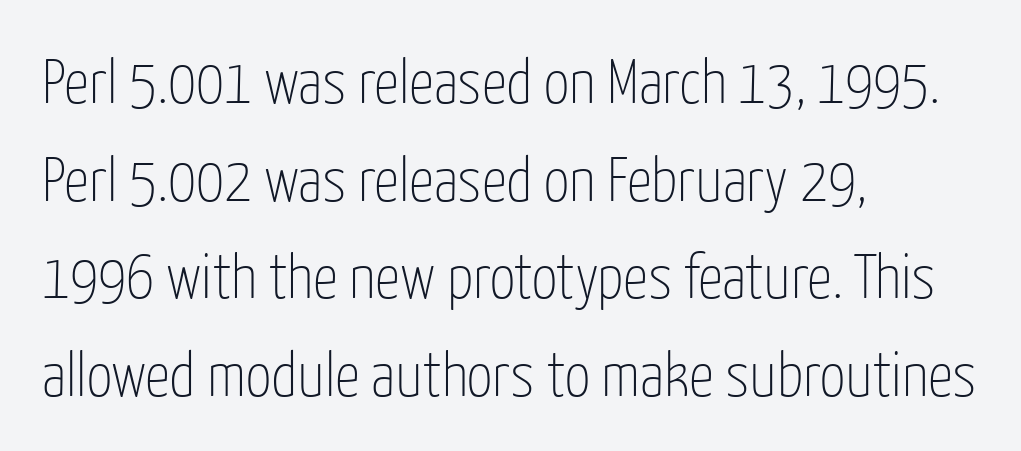
A student would call this left alignment; a typographer would say flush left, rag right. The rendering shows plain stroke endings on the letterforms — a sans-serif design. When letters stand straight like this, we call the style roman or upright. No extra ink here — the face is not bold. Rows of type keep a routine distance in the vertical direction. Unmarked baselines from the first word to the last.
